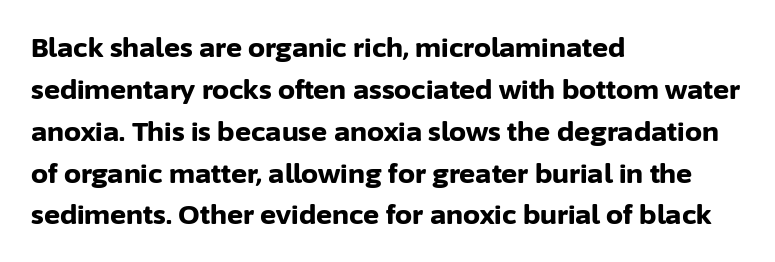
Q: Is the text bold? A: Yes.
Q: Is the text italic (slanted)? A: No, it is upright.
Q: Is the text underlined? A: No.
Q: How is the paragraph aligned? A: Left-aligned.
Q: Is the spacing between letters normal or unusually wide? A: Normal.
Q: Is the spacing between lines tight, normal or loose? A: Normal.
